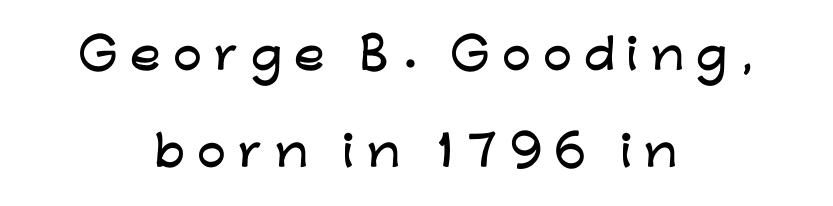
{"serif": "no", "italic": "no", "width": "wide", "stroke_contrast": "low", "x_height": "medium", "monospaced": "no", "underline": "no", "align": "center", "line_spacing": "loose", "line_spacing_ratio": 2.37, "letter_spacing": "wide", "letter_spacing_em": 0.3, "glyph_px": 41}
